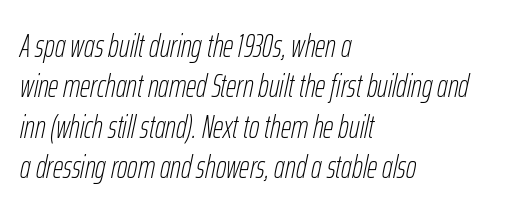
Q: Is the text bold? A: No.
Q: Is the text italic (slanted)? A: Yes, it leans right by about 12 degrees.
Q: Is the text underlined? A: No.
Q: How is the paragraph aligned? A: Left-aligned.
Q: Is the spacing between letters normal or unusually wide? A: Normal.
Q: Is the spacing between lines tight, normal or loose? A: Normal.
Q: Width (condensed, normal, or wide)? A: Condensed.
Q: Stroke contrast? A: Low.
Q: x-height? A: Medium.
Q: Monospaced? A: No.
